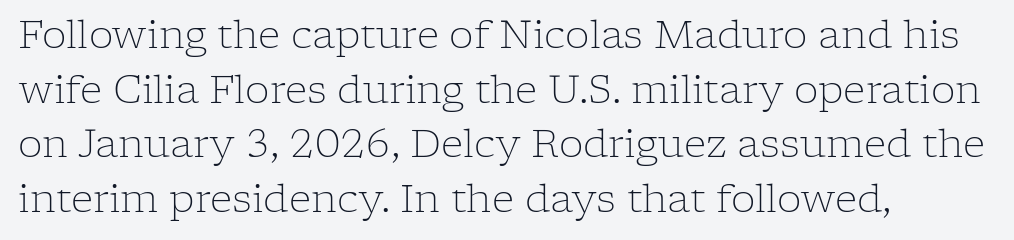
Does the copy run flush right? No — it runs flush left. Serif or sans? Serif — the stroke terminals have little feet. Think of a printed novel: that variable character pitch is what you see here. Each new line begins a customary step beneath the previous one. The weight would be labelled regular, book, light, or lighter still.
